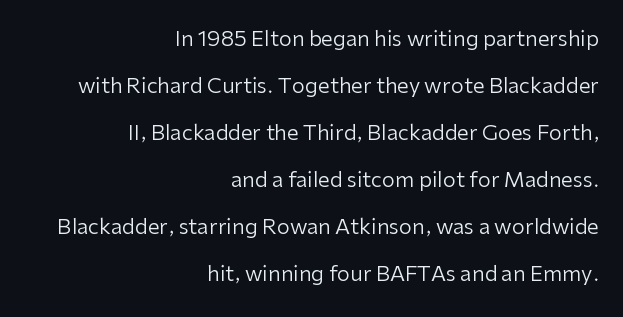
Compared with typical paragraphs, the rows here are farther apart. Only glyphs here, with clear space below each row. The letters look calm and open, with moderate or lighter stems. The tracking reads as untouched default to a designer's eye.
